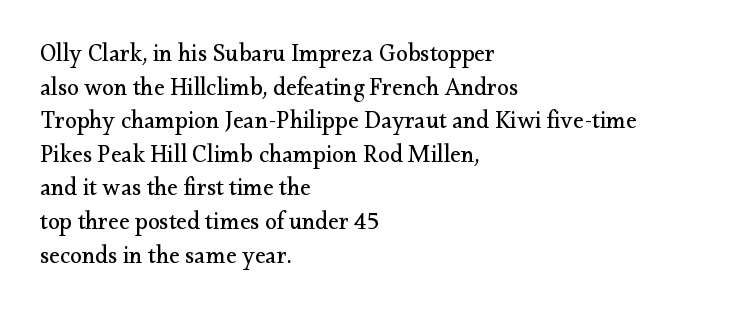
The image shows 24 px text type, upright; set left-aligned, normal line spacing (1.4x), normal letter spacing, not underlined.
